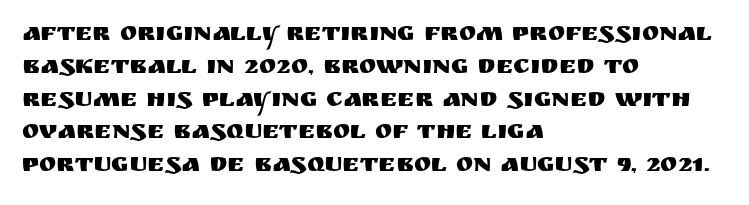
{"italic": "no", "underline": "no", "align": "left", "line_spacing": "normal", "line_spacing_ratio": 1.26, "letter_spacing": "normal", "letter_spacing_em": 0.0, "glyph_px": 26}
